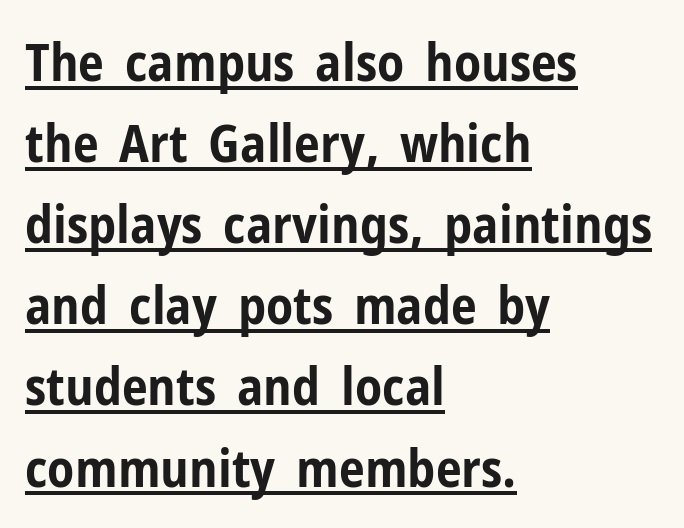
The image shows 52 px bold, condensed sans-serif type, upright; set left-aligned, normal line spacing (1.56x), normal letter spacing, underlined; low stroke contrast and a medium x-height.
